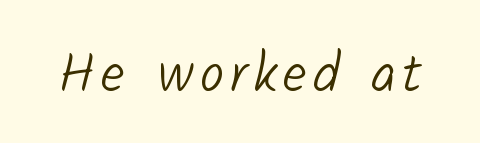
{"serif": "no", "bold": "no", "weight": "light", "width": "normal", "stroke_contrast": "low", "x_height": "medium", "monospaced": "no", "underline": "no", "glyph_px": 55}
